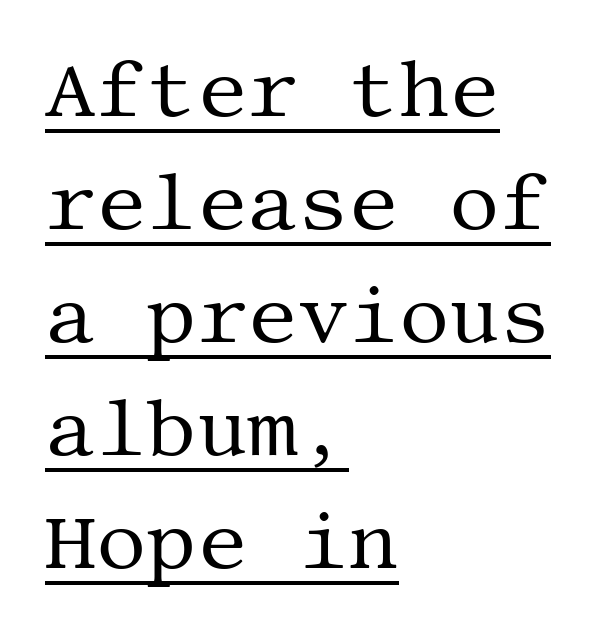
Layout note: lines flush left. The glyphs are accompanied by a horizontal stroke just below them. Bold? No — there's no thickening of the strokes. No italicization has been applied; the sample stays upright. The tracking reads as untouched default to a designer's eye. The line-height multiplier appears to be the usual default.
